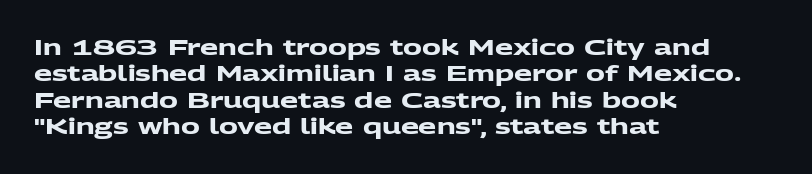
The image shows 21 px bold type; set left-aligned, normal line spacing (1.26x), normal letter spacing, not underlined.
